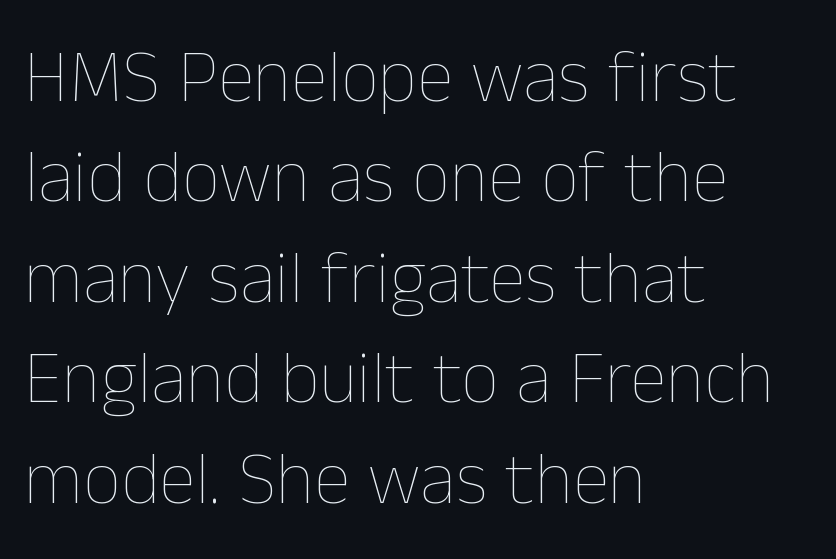
The image shows 75 px thin type, upright; set left-aligned, normal line spacing (1.34x), normal letter spacing, not underlined; low stroke contrast and a medium x-height.
